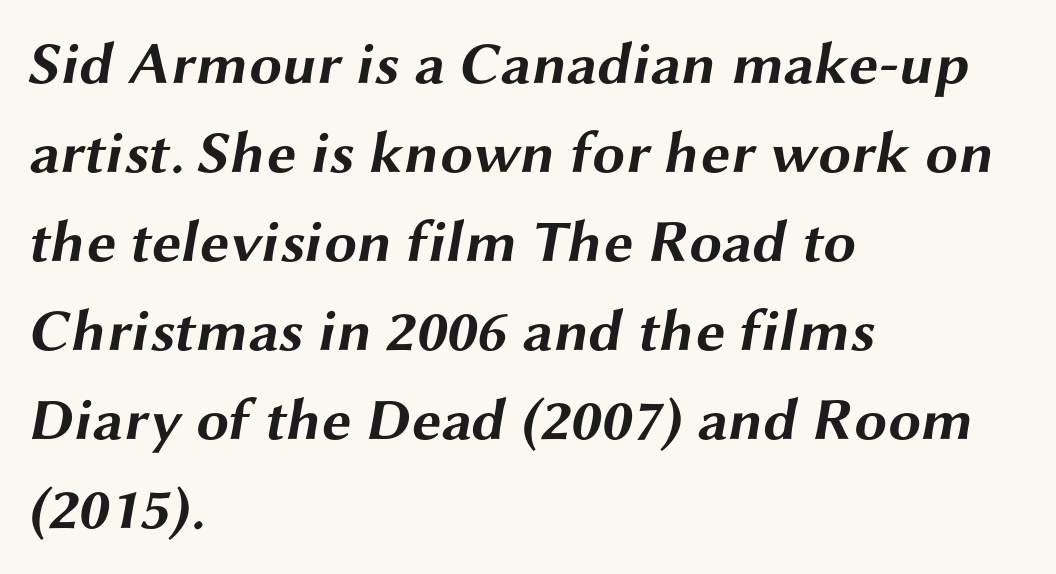
The image shows 59 px bold, wide sans-serif type; set left-aligned, normal line spacing (1.51x), normal letter spacing, not underlined; medium stroke contrast and a medium x-height.
